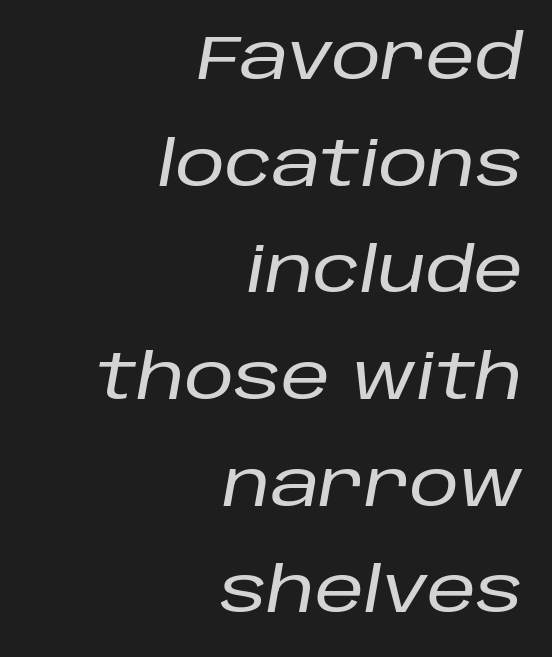
{"italic": "yes", "lean": "right", "slant_degrees": 10, "width": "normal", "stroke_contrast": "low", "x_height": "large", "monospaced": "no", "underline": "no", "align": "right", "line_spacing_ratio": 1.72, "letter_spacing": "normal", "letter_spacing_em": 0.0, "glyph_px": 62}
